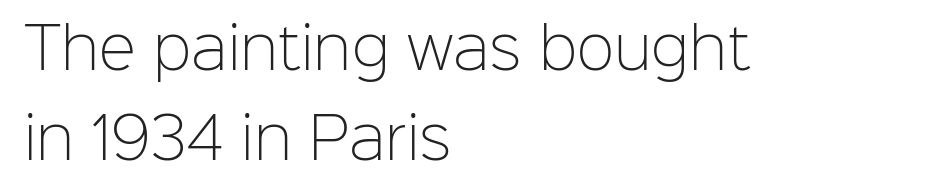
Q: Is the text bold? A: No.
Q: Is the text italic (slanted)? A: No, it is upright.
Q: Is the typeface a serif or a sans-serif typeface? A: Sans-serif.
Q: Is the text underlined? A: No.
Q: How is the paragraph aligned? A: Left-aligned.
Q: Is the spacing between letters normal or unusually wide? A: Normal.
Q: Is the spacing between lines tight, normal or loose? A: Normal.
Q: Width (condensed, normal, or wide)? A: Normal.
Q: Stroke contrast? A: Low.
Q: x-height? A: Medium.
Q: Monospaced? A: No.
